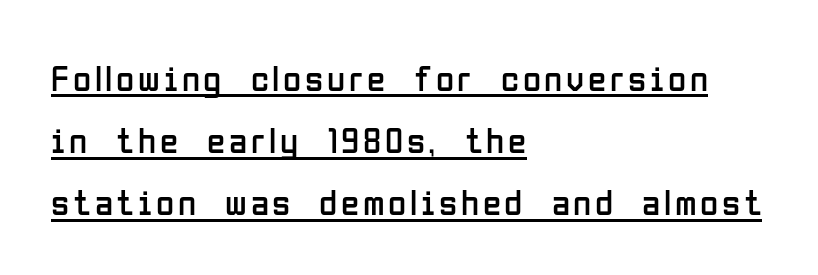
The image shows 37 px regular-weight, condensed sans-serif type, upright; set left-aligned, normal line spacing (1.68x), underlined; low stroke contrast and a medium x-height.
